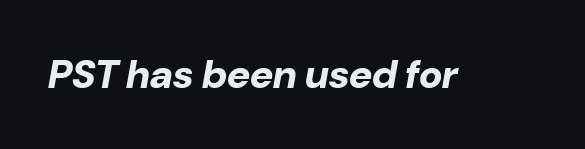
Q: Is the text bold? A: Yes.
Q: Is the text italic (slanted)? A: Yes, it leans right by about 10 degrees.
Q: Is the text underlined? A: No.
Q: Is the spacing between letters normal or unusually wide? A: Normal.
Q: Width (condensed, normal, or wide)? A: Normal.
Q: Stroke contrast? A: Low.
Q: x-height? A: Medium.
Q: Monospaced? A: No.
